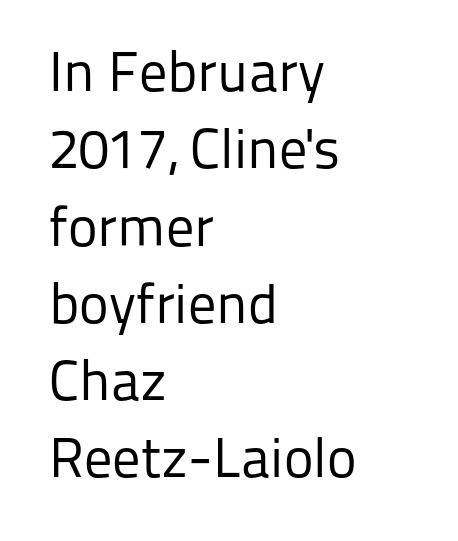
{"serif": "no", "italic": "no", "bold": "no", "weight": "regular", "width": "normal", "stroke_contrast": "low", "x_height": "medium", "monospaced": "no", "underline": "no", "align": "left", "line_spacing": "normal", "line_spacing_ratio": 1.38, "letter_spacing": "normal", "letter_spacing_em": 0.0, "glyph_px": 56}
